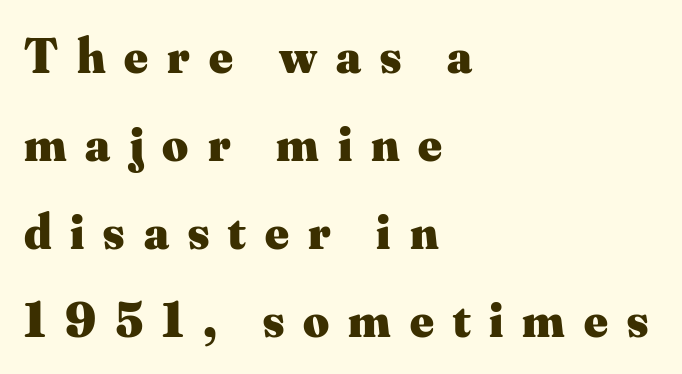
Unlike italic type, these characters show no tilt at all. Inter-character spacing is expanded well beyond the font's built-in metrics. Is this a fixed-width face? No — the glyphs have proportional, varying widths. This sample uses a serif face. The letters are bold, with thick, heavy strokes. Words float on clear page, feet unadorned.
